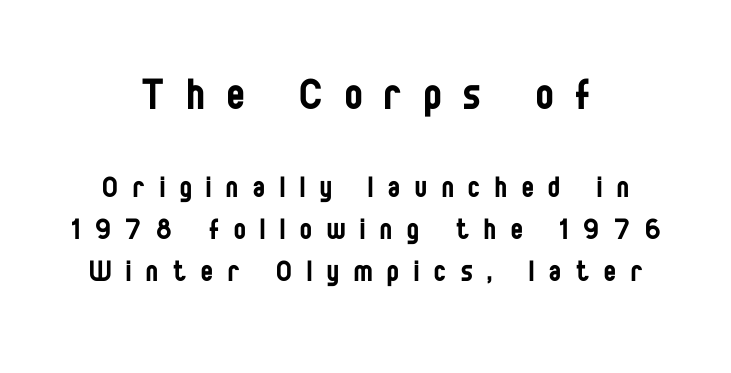
Which chunk is bigger? The first one — the top block dwarfs the bottom. Neither beginnings nor endings align; midpoints do. Think standard paragraph weight, or any step lighter than that. Is the letter spacing exaggerated? Yes — the characters are pushed far apart. Descenders are the only things crossing below the line.
